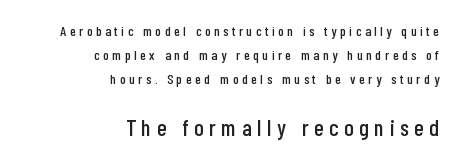
The image shows 23 px text type, upright; set right-aligned, line spacing 1.72x, unusually wide letter spacing (+0.25 em), not underlined; the second (bottom) block is 1.64x larger.
